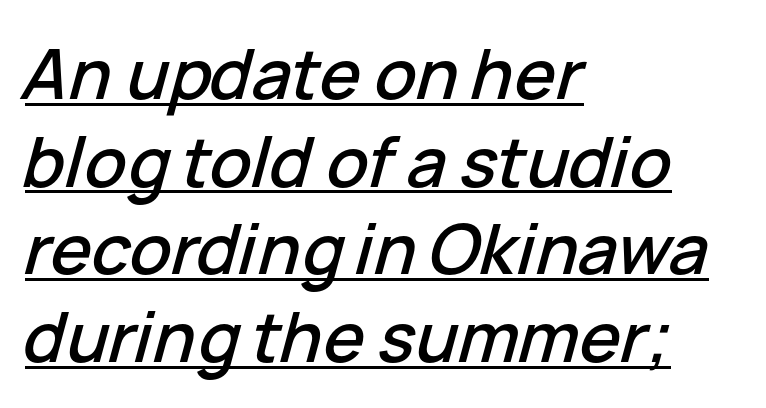
The image shows 69 px text type, italic (leaning right); set left-aligned, normal line spacing (1.27x), normal letter spacing, underlined; low stroke contrast and a medium x-height.
